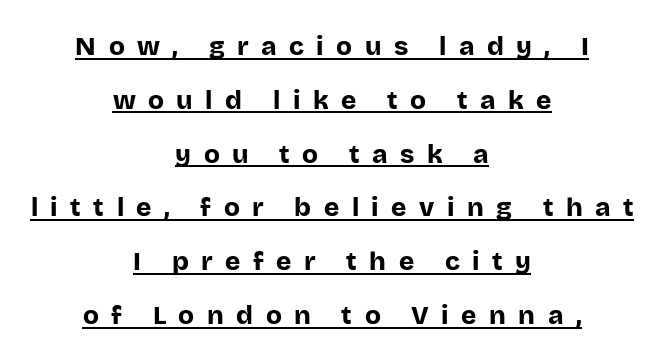
Q: Is the text bold? A: Yes.
Q: Is the text italic (slanted)? A: No, it is upright.
Q: Is the text underlined? A: Yes.
Q: How is the paragraph aligned? A: Centered.
Q: Is the spacing between letters normal or unusually wide? A: Unusually wide.
Q: Is the spacing between lines tight, normal or loose? A: Loose.
